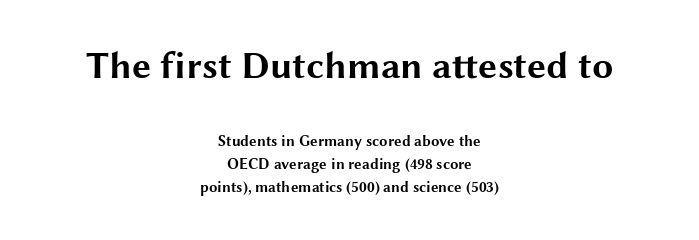
{"serif": "no", "italic": "no", "bold": "yes", "weight": "bold", "width": "wide", "stroke_contrast": "medium", "x_height": "medium", "monospaced": "no", "underline": "no", "align": "center", "line_spacing": "normal", "line_spacing_ratio": 1.52, "letter_spacing": "normal", "letter_spacing_em": 0.0, "larger_block": "first", "size_ratio": 2.53, "glyph_px": 38}
